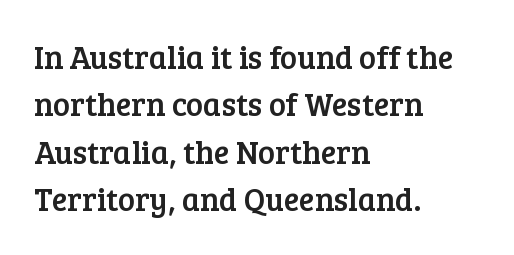
Each letter keeps its own natural width here, so spacing adapts to shape. Notice how descenders clear the ascenders below comfortably — that's standard leading. Descenders hang freely into open space. Posture: straight, roman, zero tilt. Spacing between characters is what you'd get straight out of the box.
